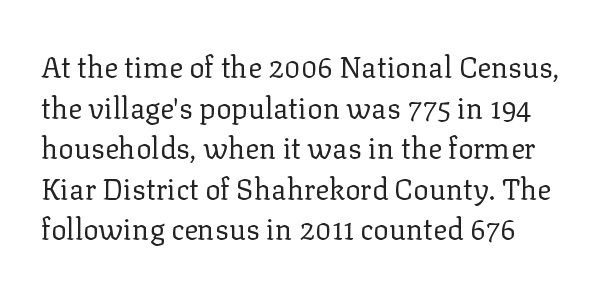
{"serif": "yes", "italic": "no", "bold": "no", "weight": "regular", "width": "normal", "stroke_contrast": "low", "x_height": "medium", "monospaced": "no", "underline": "no", "line_spacing": "normal", "line_spacing_ratio": 1.4, "letter_spacing": "normal", "letter_spacing_em": 0.0, "glyph_px": 29}
